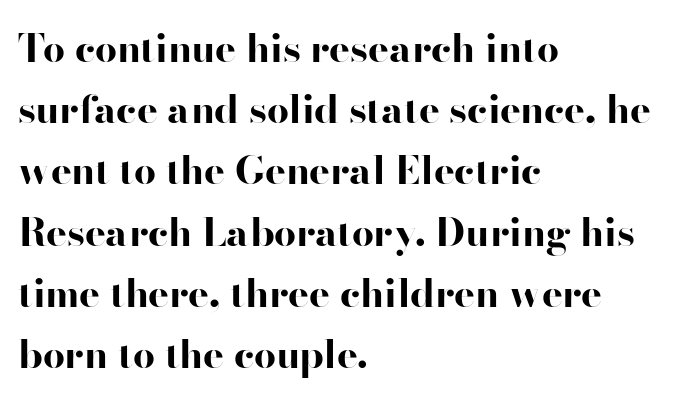
{"serif": "no", "italic": "no", "bold": "yes", "weight": "bold", "width": "wide", "stroke_contrast": "high", "x_height": "small", "monospaced": "no", "underline": "no", "align": "left", "line_spacing": "normal", "line_spacing_ratio": 1.57, "letter_spacing": "normal", "letter_spacing_em": 0.0, "glyph_px": 39}
